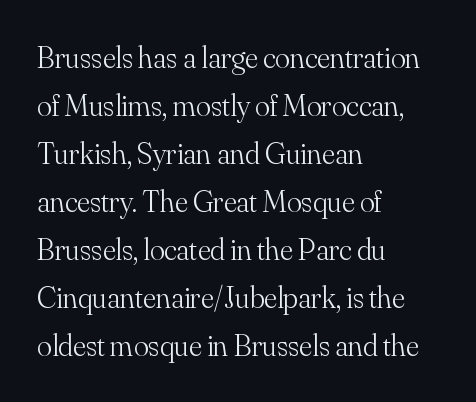
The space directly below the letters is spotless. Is the type heavy? It reads as light-to-regular instead. The letters sit at their default tracking, neither squeezed nor spread. Think of a printed novel: that variable character pitch is what you see here. Is this a sans? No — the strokes have serifs. The passage is arranged the way most books set body copy — flush left.
